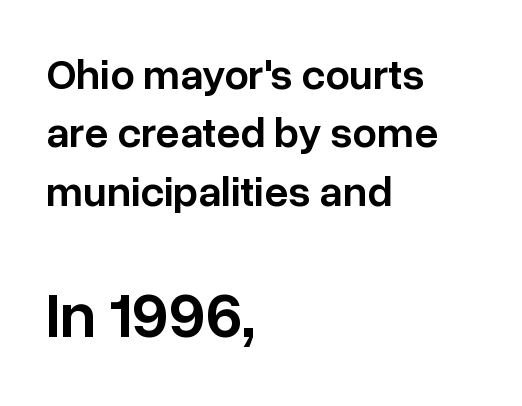
Every letter is mildly thick-stroked: semibold rather than bold. The rendering enlarges the type as you move from the upper chunk to the lower. This sample has the flowing, uneven cadence of proportional lettering. Rule under the text: the space is simply empty. No extra tracking has been applied to these lines. The rows are spaced the way most documents space them.
